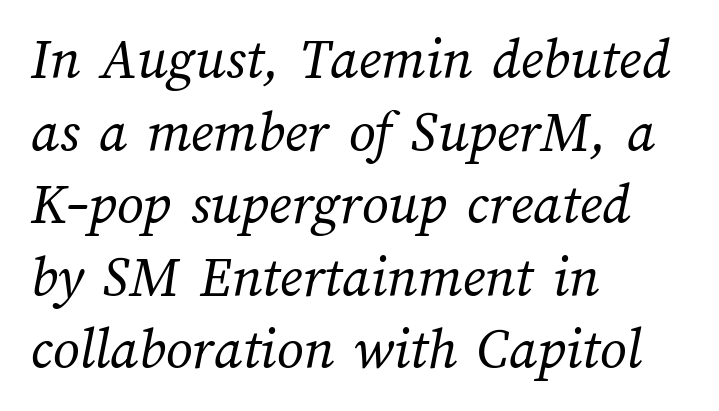
Q: Is the text bold? A: No.
Q: Is the text underlined? A: No.
Q: How is the paragraph aligned? A: Left-aligned.
Q: Is the spacing between letters normal or unusually wide? A: Normal.
Q: Width (condensed, normal, or wide)? A: Normal.
Q: Stroke contrast? A: Medium.
Q: x-height? A: Medium.
Q: Monospaced? A: No.
